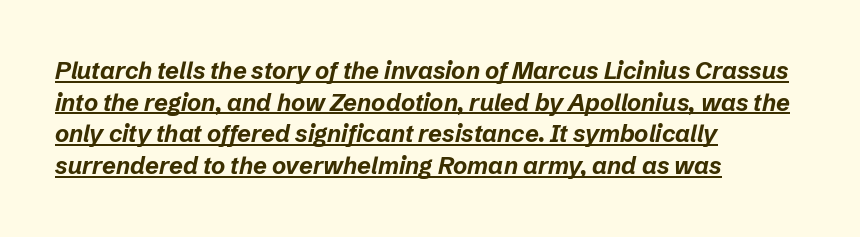
The image shows 24 px bold type, italic (leaning right); set left-aligned, normal line spacing (1.32x), normal letter spacing, underlined.
